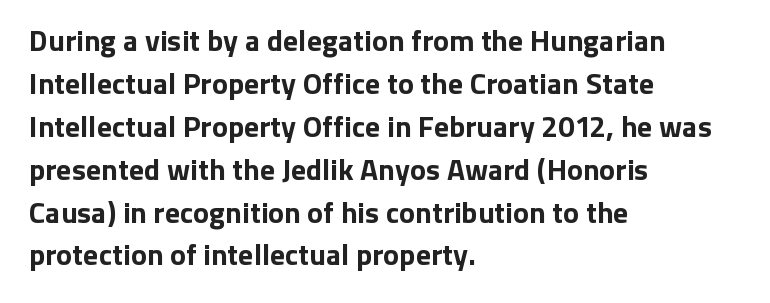
Every stem runs plumb, perpendicular to the baseline. Each new line begins a customary step beneath the previous one. Notice how the passage keeps a crisp vertical edge on the left only. Each letter's strokes conclude bluntly, with no projecting serifs. Rule under the text: the space is simply empty. Inter-character spacing is left at the font's built-in metrics.
